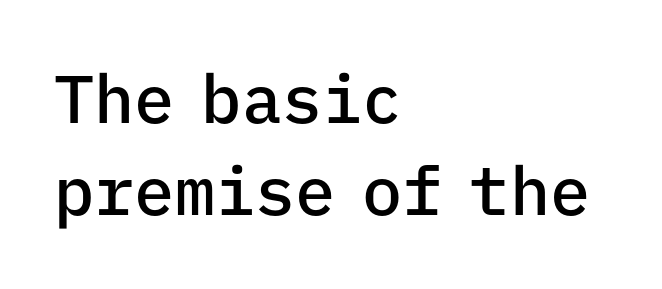
{"serif": "no", "italic": "no", "bold": "semi", "weight": "semibold", "width": "normal", "stroke_contrast": "low", "x_height": "medium", "monospaced": "yes", "underline": "no", "align": "left", "line_spacing": "normal", "line_spacing_ratio": 1.38, "letter_spacing": "normal", "letter_spacing_em": 0.0, "glyph_px": 67}
